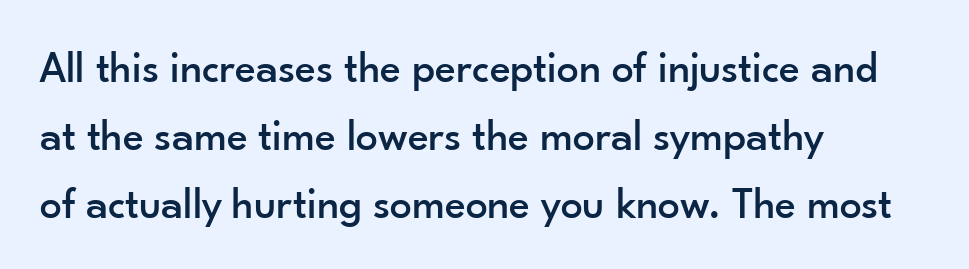
{"serif": "no", "italic": "no", "width": "normal", "stroke_contrast": "low", "x_height": "small", "monospaced": "no", "underline": "no", "align": "left", "line_spacing": "normal", "line_spacing_ratio": 1.54, "letter_spacing": "normal", "letter_spacing_em": 0.0, "glyph_px": 44}
